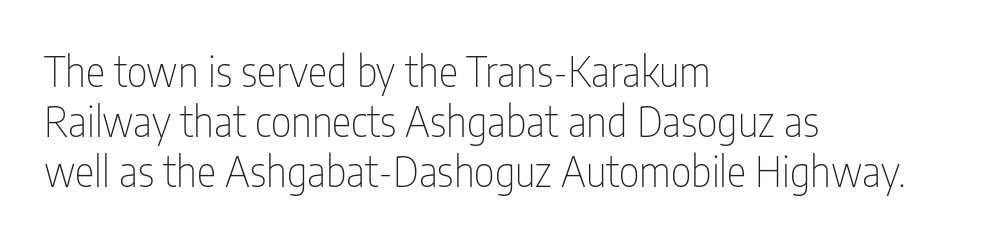
The image shows 41 px thin, condensed sans-serif type, upright; set left-aligned, line spacing 1.22x, normal letter spacing, not underlined; low stroke contrast and a medium x-height.
